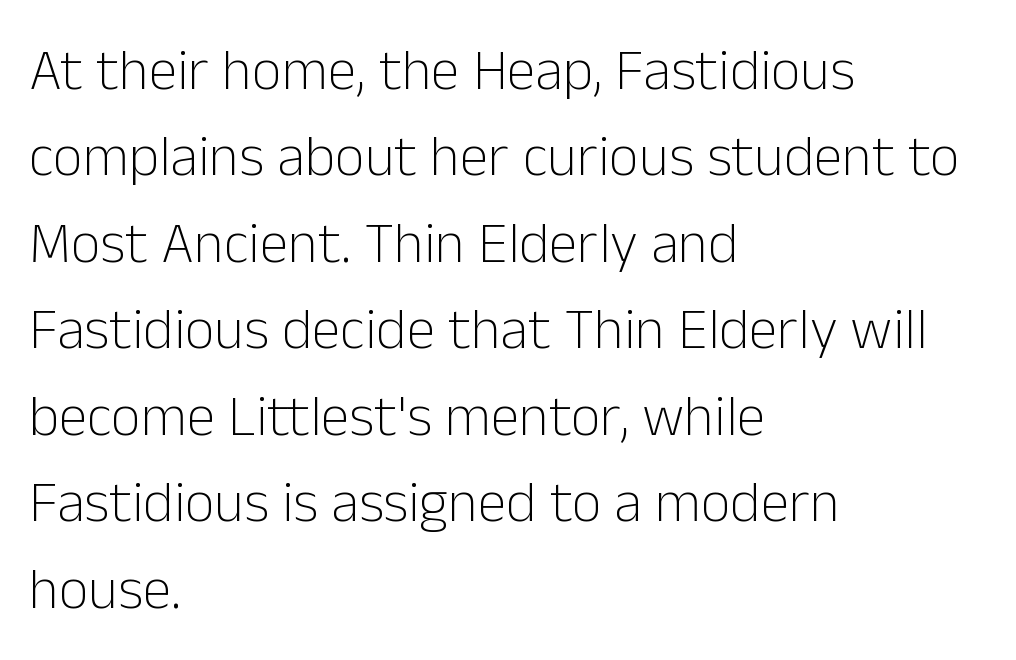
Q: Is the text bold? A: No.
Q: Is the text italic (slanted)? A: No, it is upright.
Q: Is the typeface a serif or a sans-serif typeface? A: Sans-serif.
Q: Is the text underlined? A: No.
Q: How is the paragraph aligned? A: Left-aligned.
Q: Is the spacing between letters normal or unusually wide? A: Normal.
Q: Is the spacing between lines tight, normal or loose? A: Normal.
Q: Width (condensed, normal, or wide)? A: Normal.
Q: Stroke contrast? A: Low.
Q: x-height? A: Medium.
Q: Monospaced? A: No.
